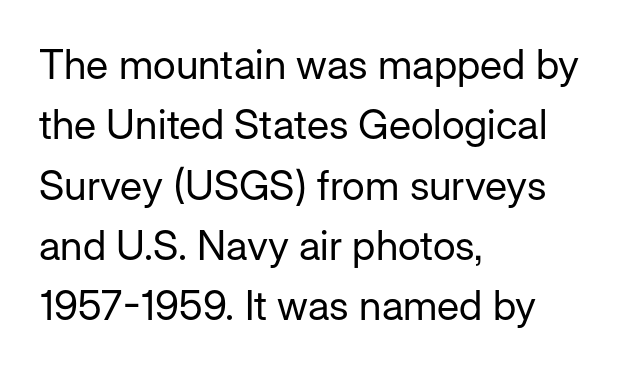
{"serif": "no", "italic": "no", "bold": "no", "weight": "regular", "width": "normal", "stroke_contrast": "low", "x_height": "medium", "monospaced": "no", "underline": "no", "align": "left", "line_spacing": "normal", "line_spacing_ratio": 1.47, "letter_spacing": "normal", "letter_spacing_em": 0.0, "glyph_px": 41}
